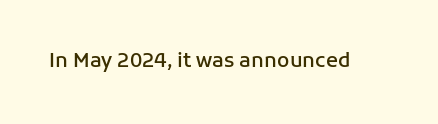
{"italic": "no", "bold": "semi", "underline": "no", "letter_spacing": "normal", "letter_spacing_em": 0.0, "glyph_px": 20}
